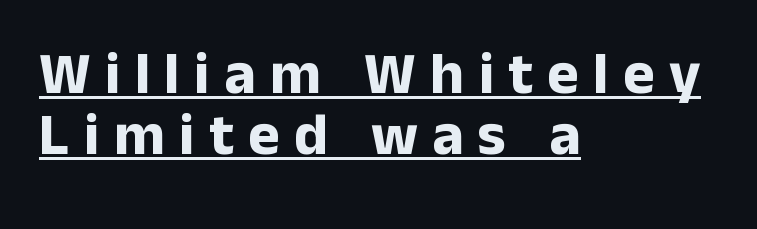
{"serif": "no", "italic": "no", "bold": "yes", "weight": "bold", "width": "normal", "stroke_contrast": "low", "x_height": "medium", "monospaced": "no", "underline": "yes", "align": "left", "line_spacing": "tight", "line_spacing_ratio": 1.01, "letter_spacing": "wide", "letter_spacing_em": 0.24, "glyph_px": 60}
